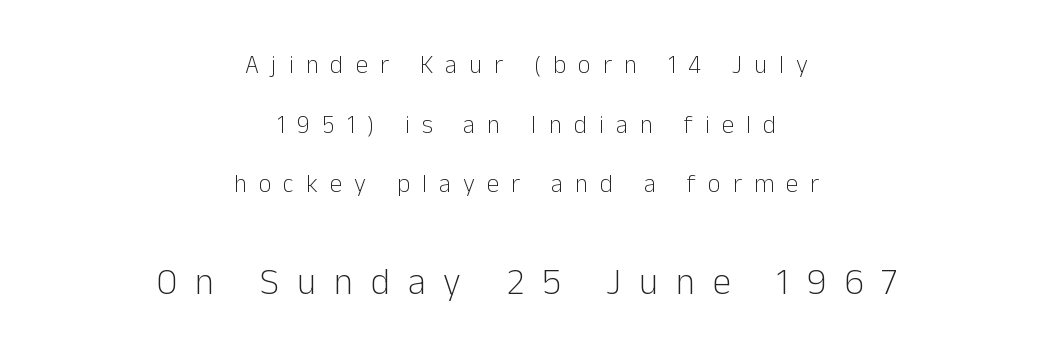
The image shows 37 px light sans-serif type, upright; set centered, loose line spacing (2.39x), unusually wide letter spacing (+0.48 em), not underlined; the second (bottom) block is 1.48x larger; low stroke contrast and a medium x-height.
